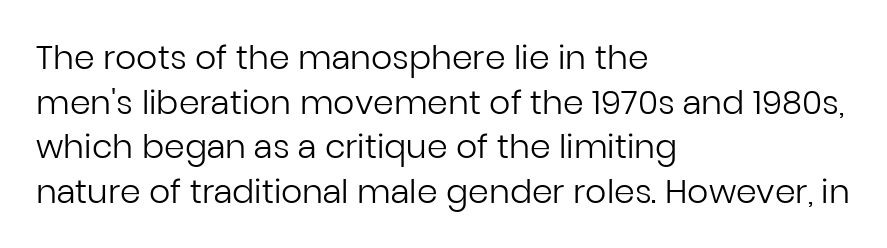
Vertically, the passage feels balanced, rows spaced as you'd expect. The strip under each line holds only bare page. Here the designer chose a conventional face with non-uniform glyph widths. Compared with typical body copy, the letter spacing here is the same. This sample uses a sans-serif face. A quiet, ordinary-to-light weight characterises the typeface.
